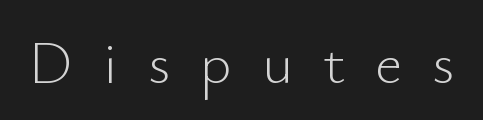
Q: Is the text bold? A: No.
Q: Is the text italic (slanted)? A: No, it is upright.
Q: Is the typeface a serif or a sans-serif typeface? A: Sans-serif.
Q: Is the text underlined? A: No.
Q: Is the spacing between letters normal or unusually wide? A: Unusually wide.
Q: Width (condensed, normal, or wide)? A: Normal.
Q: Stroke contrast? A: Low.
Q: x-height? A: Small.
Q: Monospaced? A: No.
